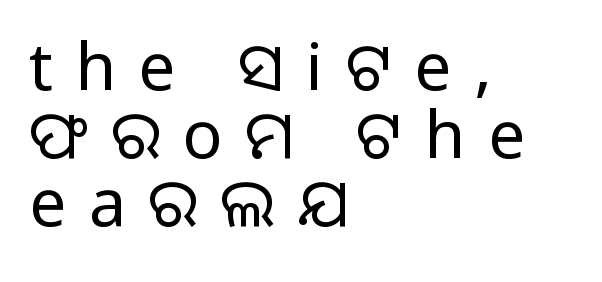
{"serif": "no", "italic": "no", "bold": "no", "weight": "regular", "width": "normal", "stroke_contrast": "low", "x_height": "medium", "monospaced": "no", "underline": "no", "align": "left", "line_spacing": "tight", "line_spacing_ratio": 1.03, "letter_spacing": "wide", "letter_spacing_em": 0.34, "glyph_px": 66}
